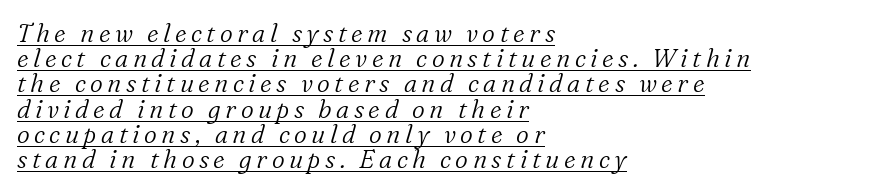
The image shows 25 px text type, italic (leaning right); set left-aligned, tight line spacing (1.01x), underlined.
